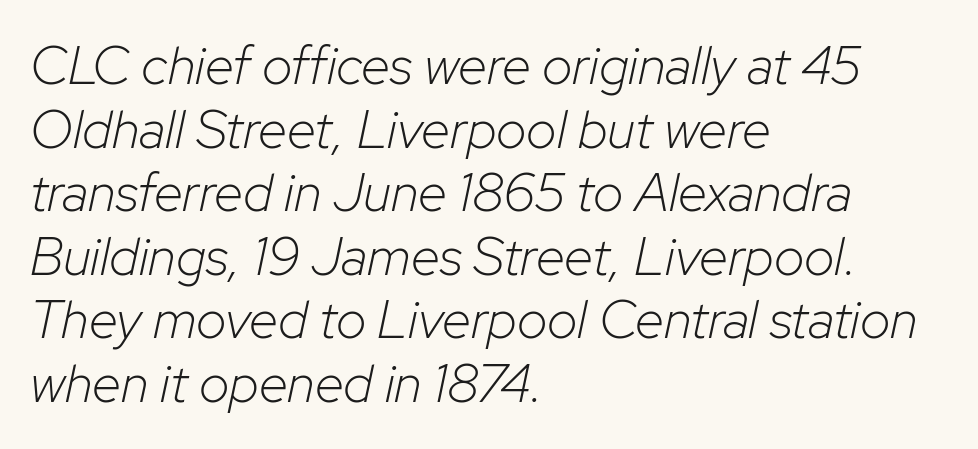
The weight would be labelled regular, book, light, or lighter still. Note the varied advance widths — an 'i' is clearly narrower than an 'm'. Nobody drew a line under any word here. The face used here has a pronounced slope to its letters.
